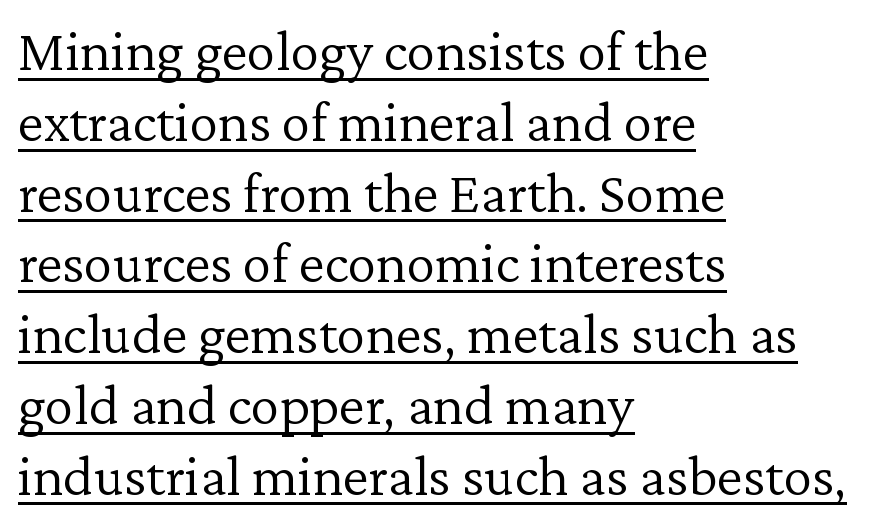
Q: Is the text bold? A: No.
Q: Is the text italic (slanted)? A: No, it is upright.
Q: Is the typeface a serif or a sans-serif typeface? A: Serif.
Q: Is the text underlined? A: Yes.
Q: How is the paragraph aligned? A: Left-aligned.
Q: Is the spacing between letters normal or unusually wide? A: Normal.
Q: Width (condensed, normal, or wide)? A: Normal.
Q: Stroke contrast? A: Low.
Q: x-height? A: Medium.
Q: Monospaced? A: No.
